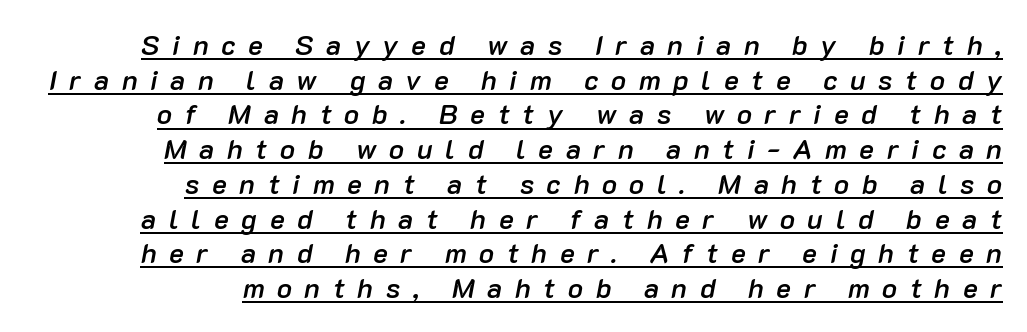
Is the type slanted? Yes — the strokes lean at a clear angle. A student would call this right alignment; a typographer would say flush right, rag left. Varying glyph widths throughout — classic text-font behaviour. These words are printed semibold, heavier than regular yet not bold.
